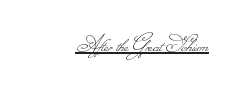
Q: Is the text bold? A: No.
Q: Is the text underlined? A: Yes.
Q: How is the paragraph aligned? A: Right-aligned.
Q: Is the spacing between letters normal or unusually wide? A: Normal.
